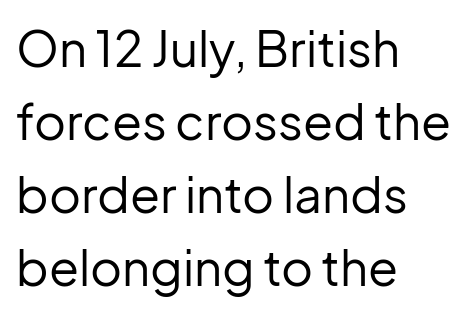
The image shows 49 px regular-weight sans-serif type, upright; set left-aligned, normal line spacing (1.49x), normal letter spacing, not underlined; low stroke contrast and a medium x-height.
